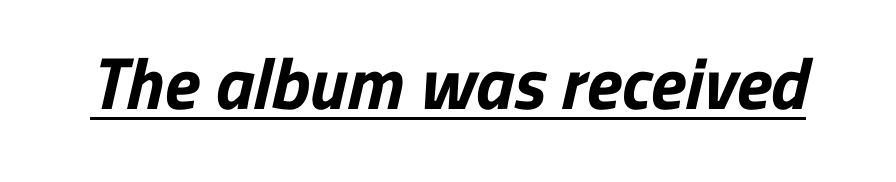
The image shows 73 px bold sans-serif type; set normal letter spacing, underlined; low stroke contrast and a medium x-height.
